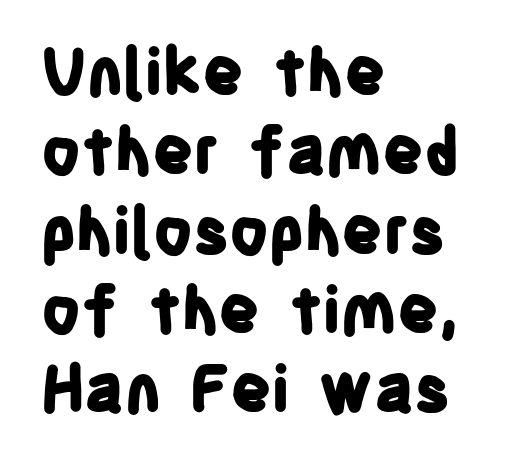
You could not count columns in this text — the font is proportionally spaced. Every row of glyphs begins at an identical x-position on the left. The font is running at its bold setting. Each row of text sits above clean, open space. Characters follow at the spacing the type designer built in.
